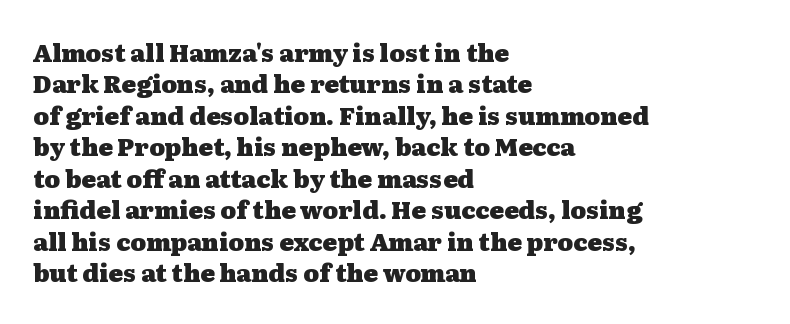
Q: Is the text bold? A: Yes.
Q: Is the text italic (slanted)? A: No, it is upright.
Q: Is the text underlined? A: No.
Q: How is the paragraph aligned? A: Left-aligned.
Q: Is the spacing between letters normal or unusually wide? A: Normal.
Q: Is the spacing between lines tight, normal or loose? A: Normal.
